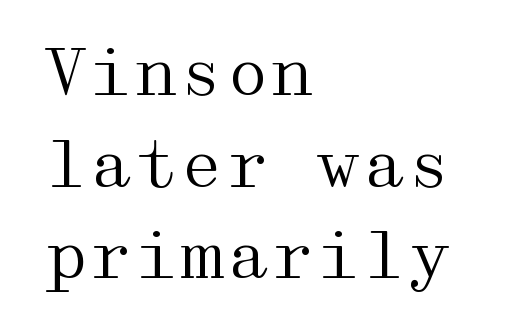
{"serif": "yes", "italic": "no", "bold": "no", "weight": "regular", "width": "wide", "stroke_contrast": "medium", "x_height": "medium", "underline": "no", "align": "left", "line_spacing": "normal", "line_spacing_ratio": 1.41, "letter_spacing": "normal", "letter_spacing_em": 0.0, "glyph_px": 65}
